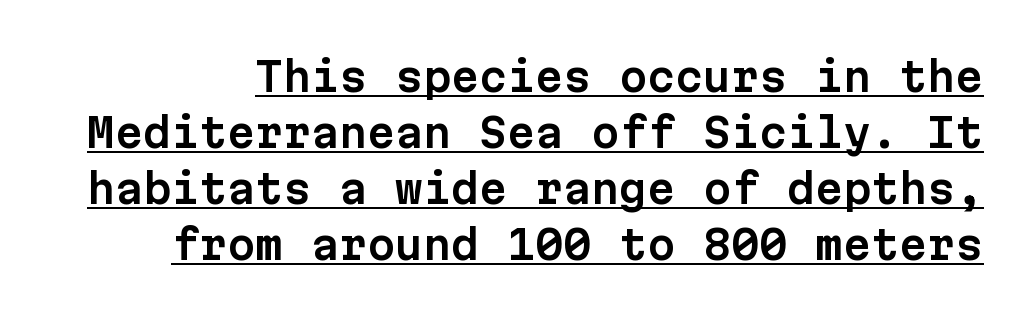
Q: Is the text italic (slanted)? A: No, it is upright.
Q: Is the typeface a serif or a sans-serif typeface? A: Sans-serif.
Q: Is the text underlined? A: Yes.
Q: Is the spacing between letters normal or unusually wide? A: Normal.
Q: Is the spacing between lines tight, normal or loose? A: Normal.
Q: Width (condensed, normal, or wide)? A: Normal.
Q: Stroke contrast? A: Low.
Q: x-height? A: Medium.
Q: Monospaced? A: Yes.
